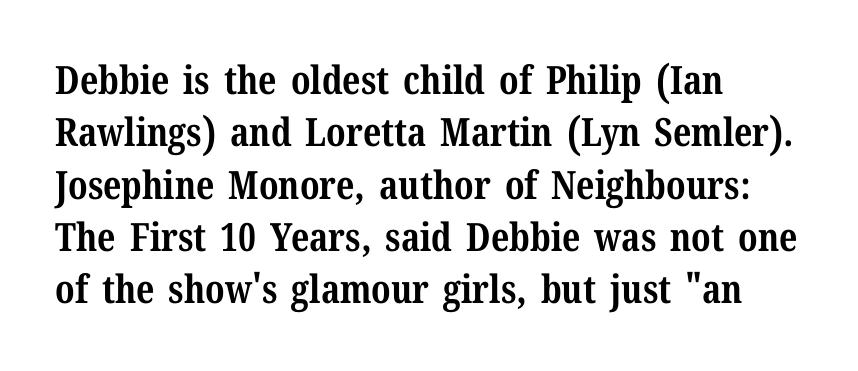
Character widths vary here, with narrow letters taking less room than wide ones. This rendering employs a face with finishing strokes, i.e., a serif. Stroke thickness is high; the sample reads as a true bold. The type is set solid horizontally, with unmodified tracking. Where is the straight margin? On the left. The space beneath each line is pristine and unruled.
